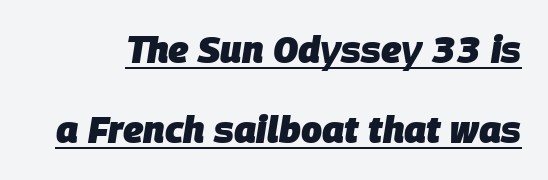
Q: Is the text bold? A: Yes.
Q: Is the text italic (slanted)? A: Yes, it leans right by about 9 degrees.
Q: Is the text underlined? A: Yes.
Q: Is the spacing between letters normal or unusually wide? A: Normal.
Q: Is the spacing between lines tight, normal or loose? A: Loose.
Q: Width (condensed, normal, or wide)? A: Normal.
Q: Stroke contrast? A: Low.
Q: x-height? A: Large.
Q: Monospaced? A: No.
